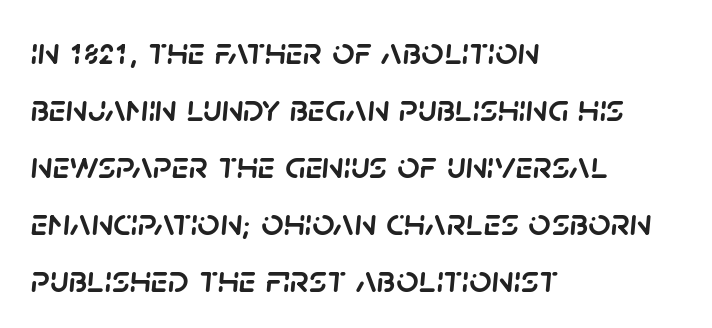
Letters rest on an invisible, unmarked baseline. The rows are spaced the way most documents space them. These lines stack with their left ends in a neat column. The passage shown leans; its letterforms are oblique. Spacing verdict: proportional, widths tailored to each character.
